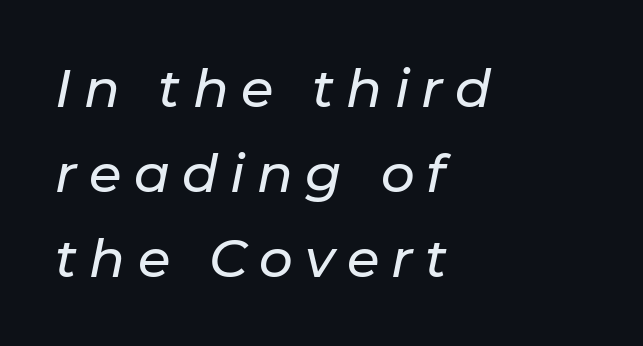
The glyphs are unaccompanied by any horizontal stroke below them. In CSS terms this would be text-align: left. Students, note that the glyphs here are deliberately spaced far apart. This sample has the flowing, uneven cadence of proportional lettering.
